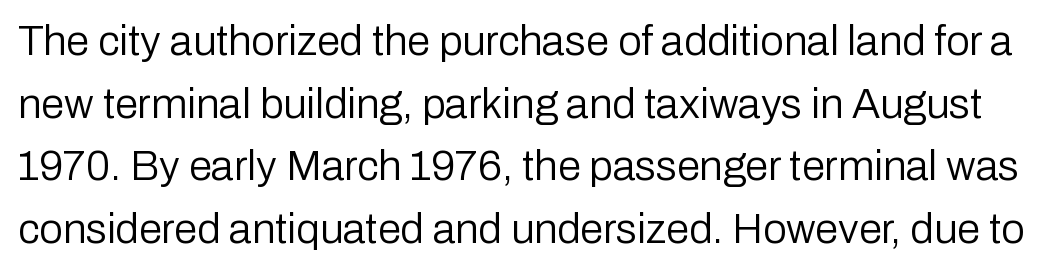
The image shows 42 px regular-weight sans-serif type, upright; set normal line spacing (1.49x), normal letter spacing, not underlined; low stroke contrast and a medium x-height.
